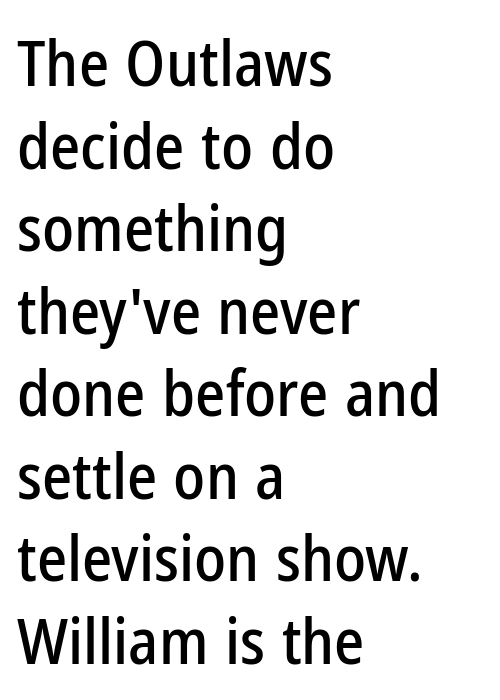
The letters advance in unequal steps, a hallmark of proportional type. The lettering stays uniformly vertical, giving the passage a roman look. Glance below the letters and you will spot only blank space. Normally led — the rows are evenly, conventionally spaced. You can tell from the bare stems that sans-serif type was used. Students, note that the glyphs here touch the page at normal intervals.
